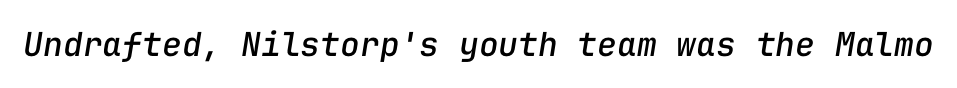
The image shows 33 px text type, italic (leaning right), monospaced; set normal letter spacing, not underlined; low stroke contrast and a medium x-height.
